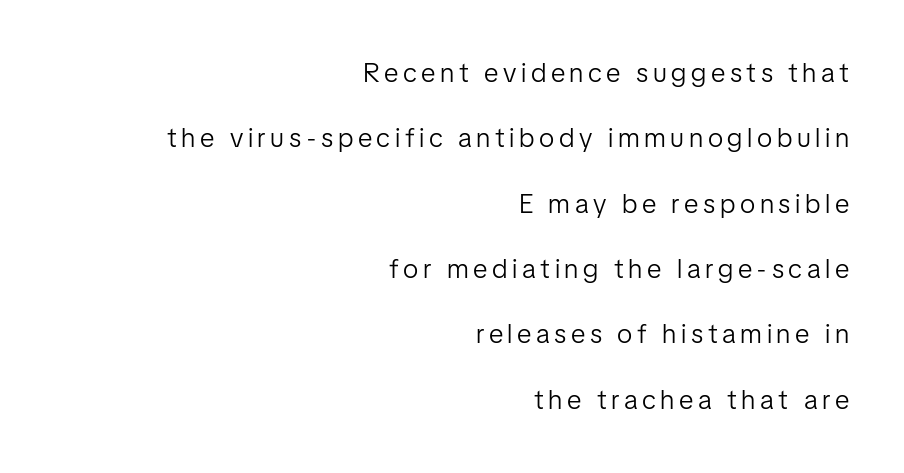
Q: Is the text bold? A: No.
Q: Is the text italic (slanted)? A: No, it is upright.
Q: Is the text underlined? A: No.
Q: How is the paragraph aligned? A: Right-aligned.
Q: Is the spacing between lines tight, normal or loose? A: Loose.
